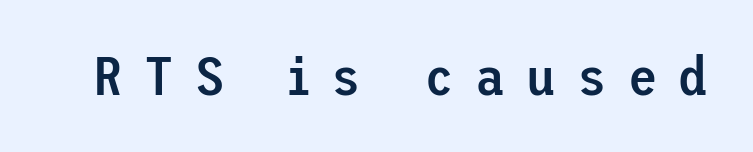
{"serif": "no", "italic": "no", "bold": "semi", "weight": "semibold", "width": "normal", "stroke_contrast": "low", "x_height": "medium", "underline": "no", "letter_spacing": "wide", "letter_spacing_em": 0.39, "glyph_px": 54}
